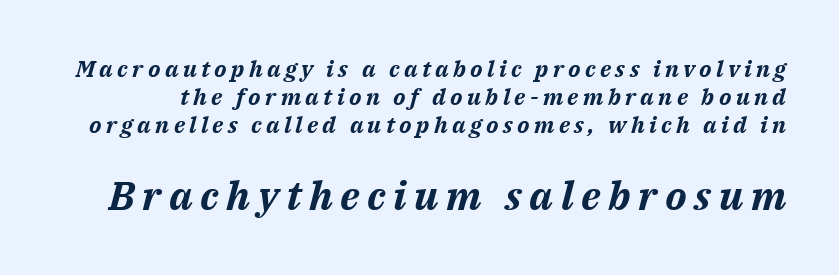
The rendering enlarges the type as you move from the upper chunk to the lower. Just letters on the line, the space beneath them empty. The typography opts for an oblique posture over an upright one. This sample has the flowing, uneven cadence of proportional lettering. The passage shown is emphatically bold.
